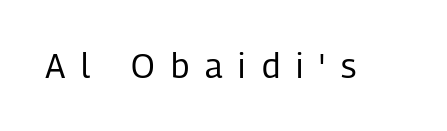
{"serif": "no", "italic": "no", "bold": "no", "weight": "regular", "width": "condensed", "stroke_contrast": "low", "x_height": "medium", "monospaced": "no", "underline": "no", "letter_spacing": "wide", "letter_spacing_em": 0.47, "glyph_px": 34}
